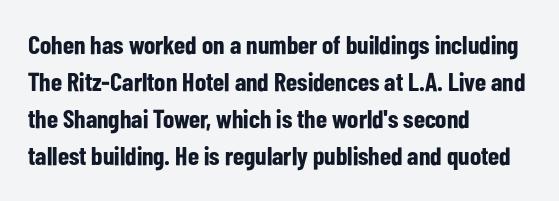
These words are printed bold, with thick strokes throughout. Between one letter and the next there's only the usual sliver of space. The letters stand straight up with perfectly vertical stems. The rendering anchors every line to the left-hand side. The leading is moderate, giving the passage an even texture.
